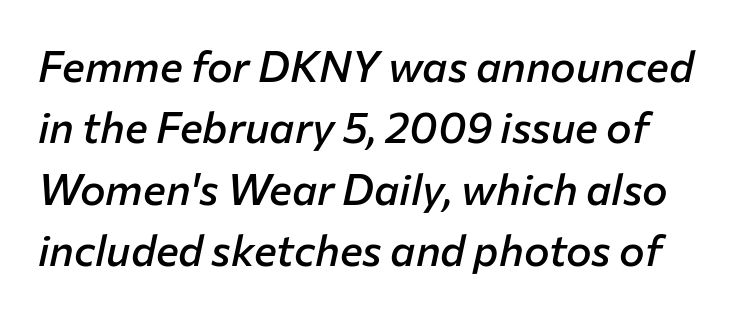
{"italic": "yes", "lean": "right", "slant_degrees": 12, "bold": "semi", "weight": "semibold", "width": "normal", "stroke_contrast": "low", "x_height": "medium", "monospaced": "no", "underline": "no", "line_spacing": "normal", "line_spacing_ratio": 1.43, "letter_spacing": "normal", "letter_spacing_em": 0.0, "glyph_px": 43}
